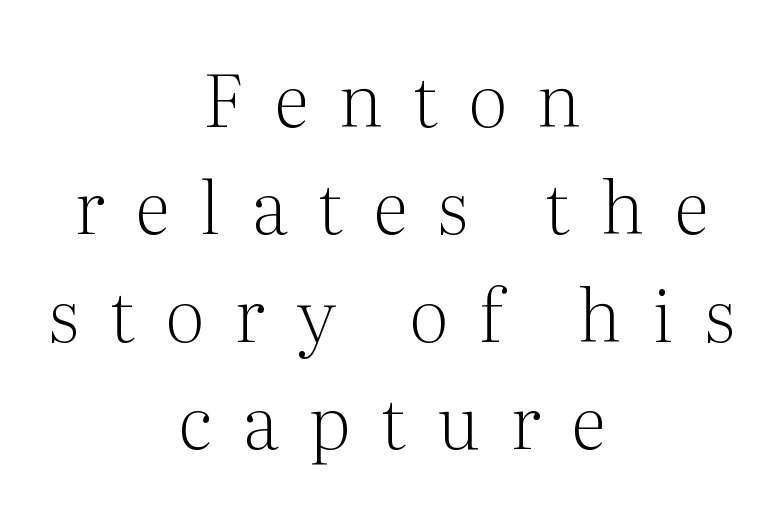
The image shows 73 px light serif type, upright; set centered, normal line spacing (1.47x), unusually wide letter spacing (+0.42 em), not underlined; medium stroke contrast and a medium x-height.
